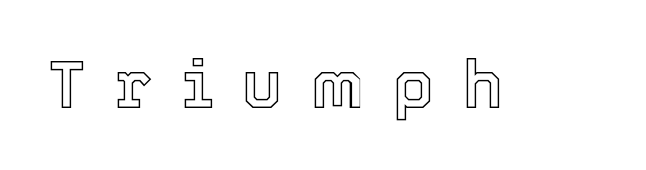
Is this a fixed-width face? No — the glyphs have proportional, varying widths. You can tell it's not italic because the verticals are truly vertical. Look at the tracking — it's clearly loosened, letters drifting apart. The glyphs are unaccompanied by any horizontal stroke below them.
